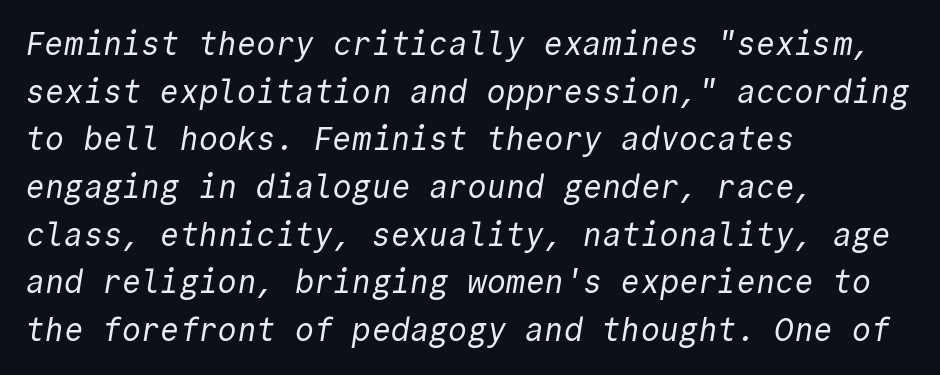
{"serif": "no", "bold": "no", "weight": "regular", "width": "normal", "x_height": "medium", "monospaced": "yes", "underline": "no", "align": "left", "line_spacing": "normal", "line_spacing_ratio": 1.49, "letter_spacing": "normal", "letter_spacing_em": 0.0, "glyph_px": 32}
